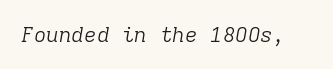
Q: Is the text bold? A: No.
Q: Is the text italic (slanted)? A: Yes, it leans right by about 9 degrees.
Q: Is the text underlined? A: No.
Q: Is the spacing between letters normal or unusually wide? A: Normal.
